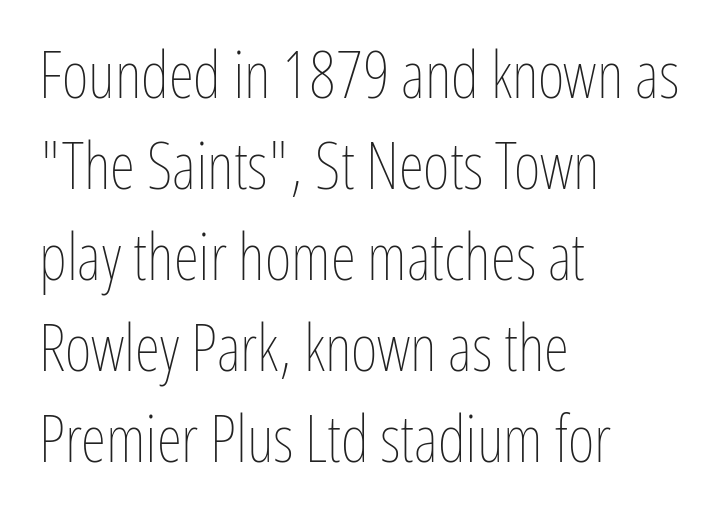
Letters rest on an invisible, unmarked baseline. When letters stand straight like this, we call the style roman or upright. No heavy texture on the line: the type isn't bold. The passage shown has conventional tracking throughout.
